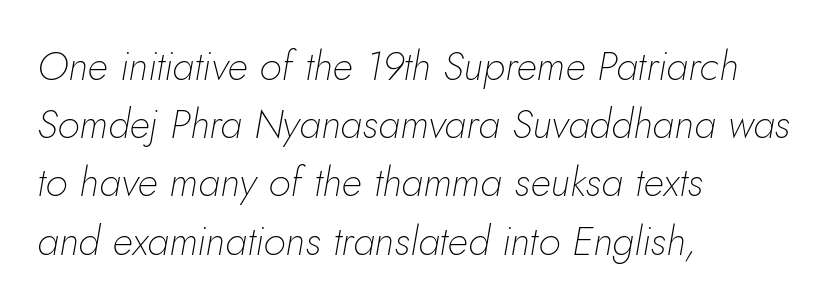
Q: Is the text bold? A: No.
Q: Is the text italic (slanted)? A: Yes, it leans right by about 10 degrees.
Q: Is the text underlined? A: No.
Q: How is the paragraph aligned? A: Left-aligned.
Q: Is the spacing between letters normal or unusually wide? A: Normal.
Q: Is the spacing between lines tight, normal or loose? A: Normal.
Q: Width (condensed, normal, or wide)? A: Normal.
Q: Stroke contrast? A: Low.
Q: x-height? A: Small.
Q: Monospaced? A: No.
